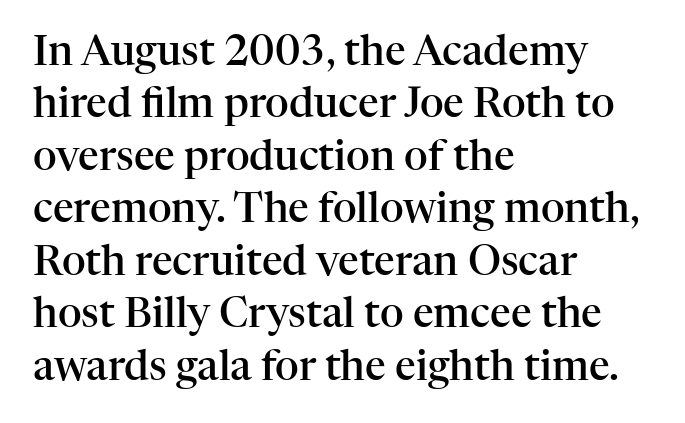
{"serif": "yes", "italic": "no", "bold": "semi", "weight": "semibold", "width": "normal", "stroke_contrast": "high", "x_height": "medium", "monospaced": "no", "underline": "no", "align": "left", "line_spacing": "normal", "line_spacing_ratio": 1.28, "letter_spacing": "normal", "letter_spacing_em": 0.0, "glyph_px": 41}
